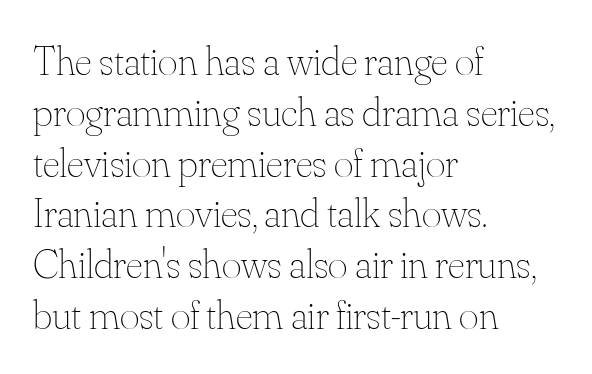
{"italic": "no", "bold": "no", "weight": "thin", "width": "normal", "stroke_contrast": "medium", "x_height": "small", "monospaced": "no", "underline": "no", "align": "left", "line_spacing_ratio": 1.21, "letter_spacing": "normal", "letter_spacing_em": 0.0, "glyph_px": 42}
